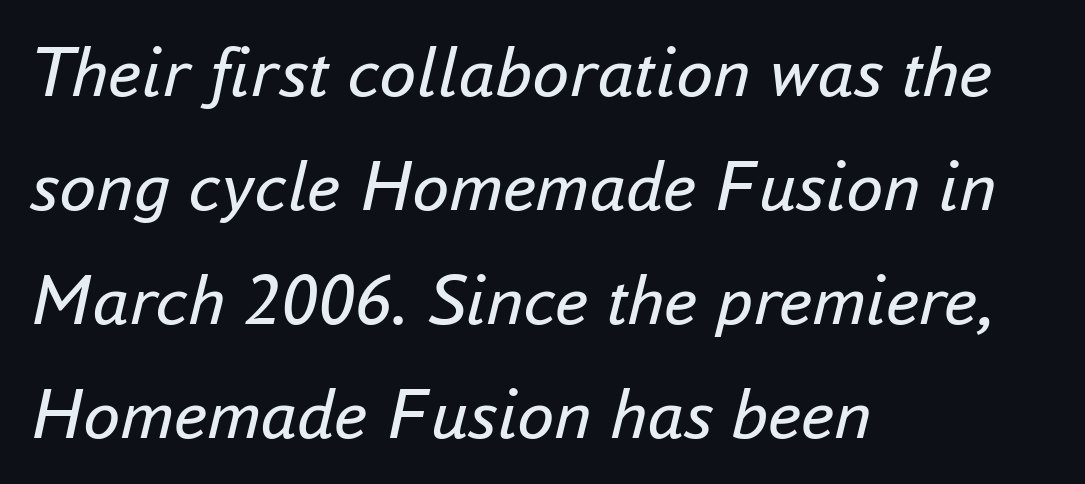
This sample is left-justified, so line endings fall wherever the words run out. A typesetter would call this leading conventional body-copy spacing. The zone under the glyphs is completely vacant. Weight: in the light-to-regular range. The rendering uses natural spacing where letterforms have individual widths.
